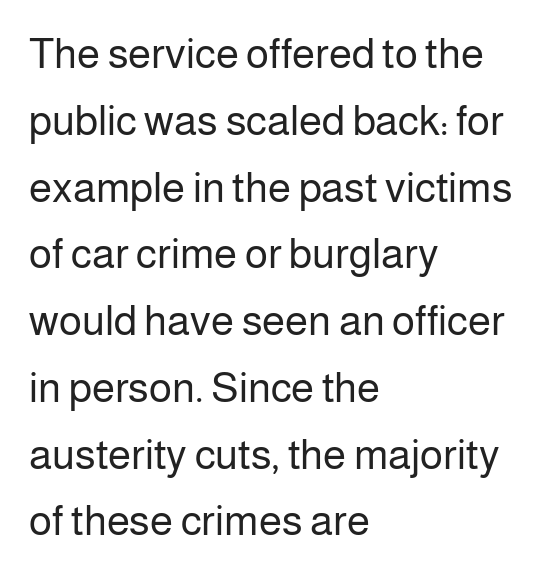
Are there feet on the stems? There aren't — it's a sans. The rendering anchors every line to the left-hand side. Default kerning and tracking; the words read as compact shapes. The baseline area is clear. The face used here is proportionally spaced, like ordinary book or web type.
